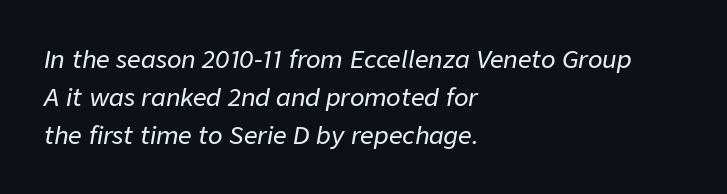
The image shows 24 px text type, italic (leaning right); set left-aligned, normal line spacing (1.58x), normal letter spacing, not underlined.
